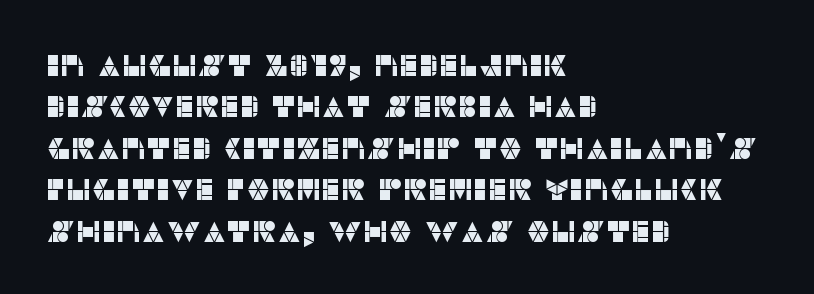
The image shows 30 px sans-serif type, upright; set left-aligned, normal line spacing (1.38x), normal letter spacing, not underlined; low stroke contrast and a large x-height.
